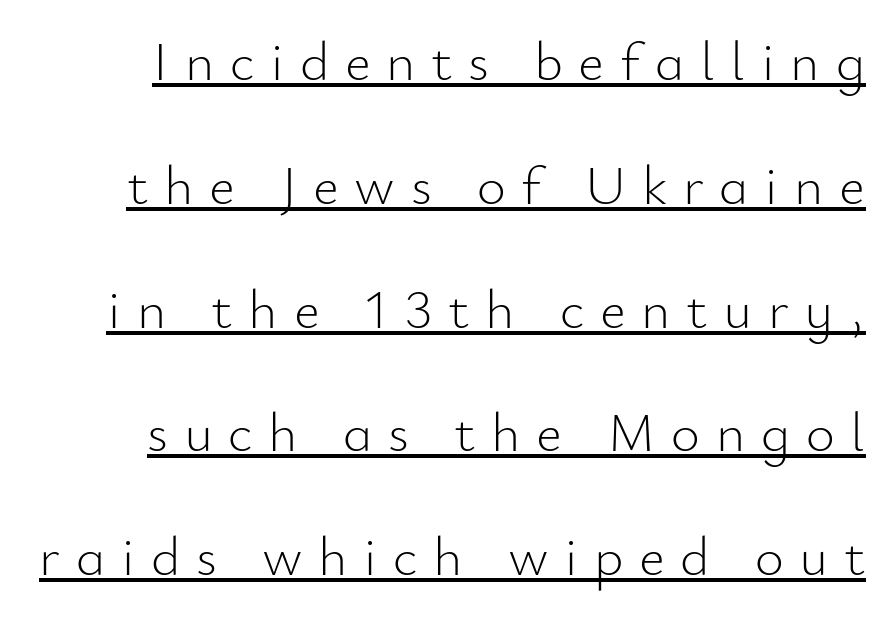
Q: Is the text bold? A: No.
Q: Is the text italic (slanted)? A: No, it is upright.
Q: Is the typeface a serif or a sans-serif typeface? A: Sans-serif.
Q: Is the text underlined? A: Yes.
Q: Is the spacing between letters normal or unusually wide? A: Unusually wide.
Q: Is the spacing between lines tight, normal or loose? A: Loose.
Q: Width (condensed, normal, or wide)? A: Normal.
Q: Stroke contrast? A: Low.
Q: x-height? A: Small.
Q: Monospaced? A: No.
